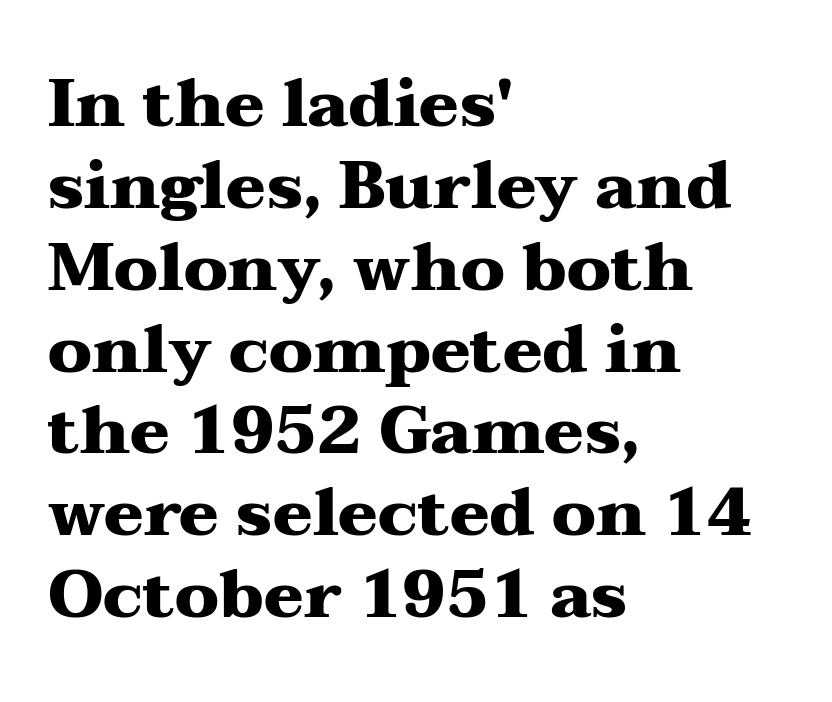
{"serif": "yes", "italic": "no", "bold": "yes", "weight": "heavy", "width": "wide", "stroke_contrast": "medium", "x_height": "medium", "monospaced": "no", "underline": "no", "align": "left", "line_spacing_ratio": 1.24, "letter_spacing": "normal", "letter_spacing_em": 0.0, "glyph_px": 66}
